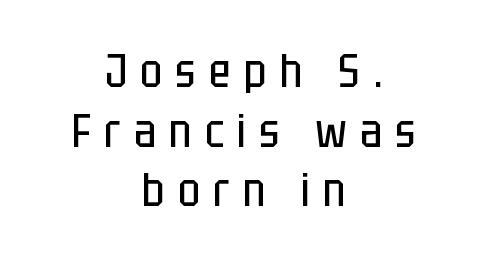
{"serif": "no", "italic": "no", "bold": "no", "weight": "regular", "width": "condensed", "stroke_contrast": "low", "x_height": "large", "monospaced": "no", "underline": "no", "align": "center", "line_spacing": "normal", "line_spacing_ratio": 1.27, "letter_spacing": "wide", "letter_spacing_em": 0.28, "glyph_px": 47}
